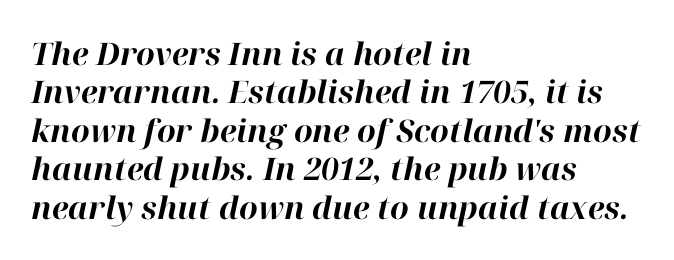
{"italic": "yes", "lean": "right", "slant_degrees": 12, "bold": "yes", "weight": "bold", "width": "normal", "stroke_contrast": "high", "x_height": "medium", "monospaced": "no", "underline": "no", "align": "left", "line_spacing_ratio": 1.24, "letter_spacing": "normal", "letter_spacing_em": 0.0, "glyph_px": 31}
